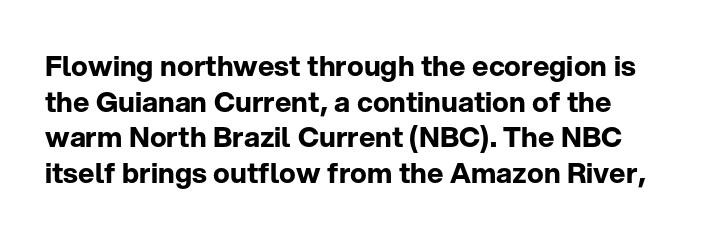
Leading: standard. Serif or sans? Sans — the stroke terminals are bare. Short note: letters normally spaced. Quick note: not italic, upright.
